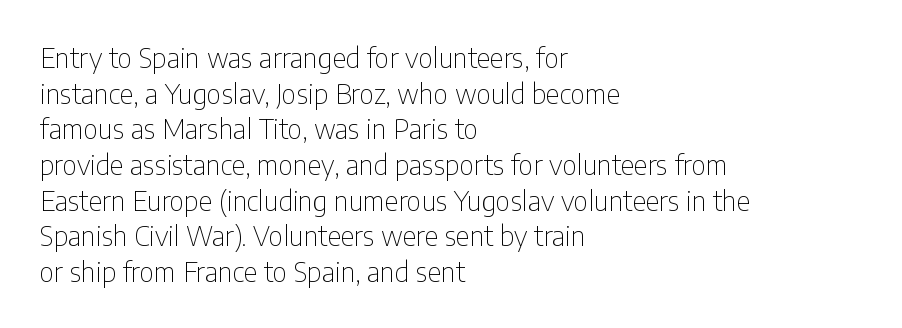
Notice how descenders clear the ascenders below comfortably — that's standard leading. Rule under the text: the space is simply empty. This rendering uses left alignment, leaving the right contour irregular. The type sits square on the baseline with zero lean. The font sits on the lighter half of the weight spectrum, regular included. The gaps between neighbouring characters are ordinary and unremarkable.
